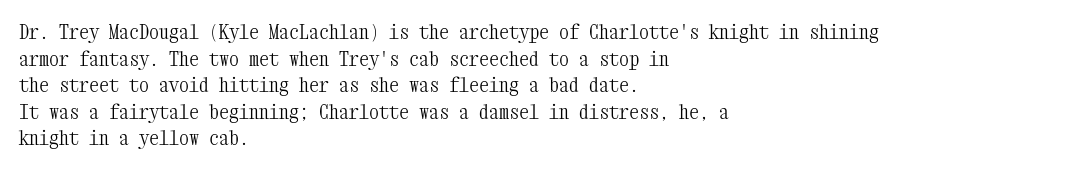
{"italic": "no", "bold": "no", "underline": "no", "align": "left", "line_spacing": "normal", "line_spacing_ratio": 1.33, "letter_spacing": "normal", "letter_spacing_em": 0.0, "glyph_px": 20}
